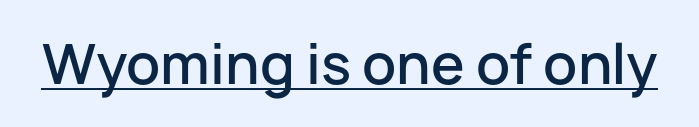
{"serif": "no", "italic": "no", "bold": "semi", "weight": "semibold", "width": "normal", "stroke_contrast": "low", "x_height": "medium", "monospaced": "no", "underline": "yes", "letter_spacing": "normal", "letter_spacing_em": 0.0, "glyph_px": 54}
